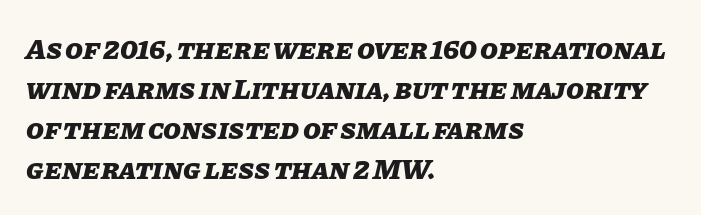
The image shows 29 px heavy type, italic (leaning right); set left-aligned, normal line spacing (1.38x), normal letter spacing, not underlined; low stroke contrast and a large x-height.
